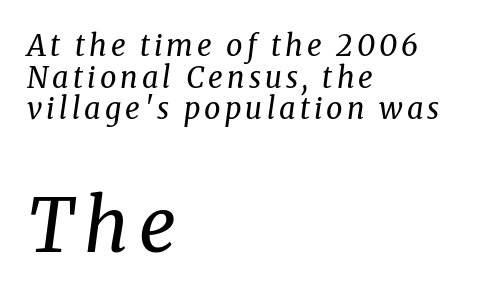
The image shows 73 px regular-weight serif type, italic (leaning right); set left-aligned, tight line spacing (1.09x), not underlined; the second (bottom) block is 2.52x larger; medium stroke contrast and a medium x-height.
